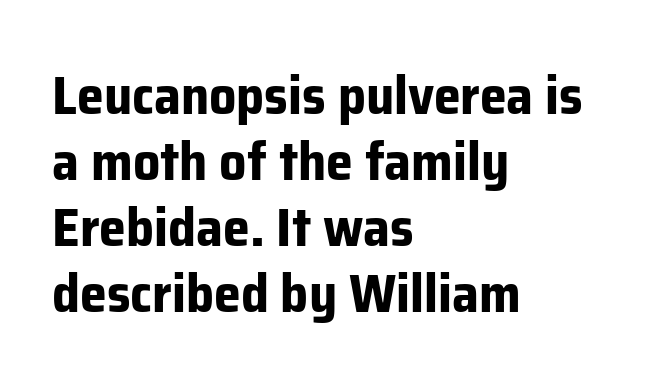
{"serif": "no", "italic": "no", "bold": "yes", "weight": "bold", "width": "normal", "stroke_contrast": "low", "x_height": "medium", "monospaced": "no", "underline": "no", "align": "left", "line_spacing_ratio": 1.22, "letter_spacing": "normal", "letter_spacing_em": 0.0, "glyph_px": 54}
